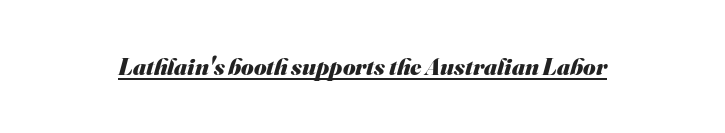
Q: Is the text bold? A: Yes.
Q: Is the text underlined? A: Yes.
Q: Is the spacing between letters normal or unusually wide? A: Normal.
